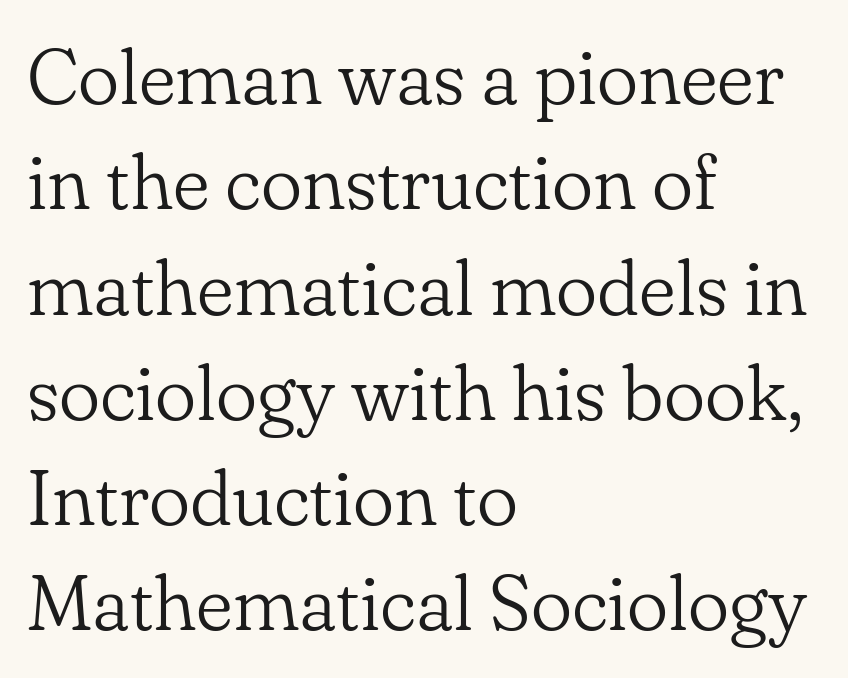
The image shows 78 px light serif type, upright; set left-aligned, normal line spacing (1.35x), normal letter spacing, not underlined; low stroke contrast and a small x-height.
